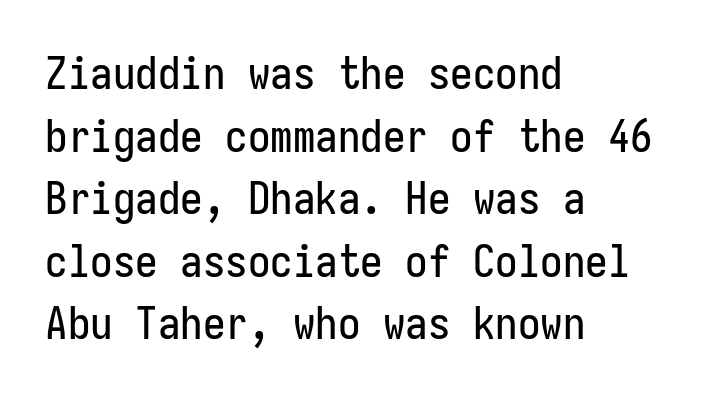
Q: Is the text italic (slanted)? A: No, it is upright.
Q: Is the typeface a serif or a sans-serif typeface? A: Sans-serif.
Q: Is the text underlined? A: No.
Q: How is the paragraph aligned? A: Left-aligned.
Q: Is the spacing between letters normal or unusually wide? A: Normal.
Q: Is the spacing between lines tight, normal or loose? A: Normal.
Q: Width (condensed, normal, or wide)? A: Condensed.
Q: Stroke contrast? A: Low.
Q: x-height? A: Medium.
